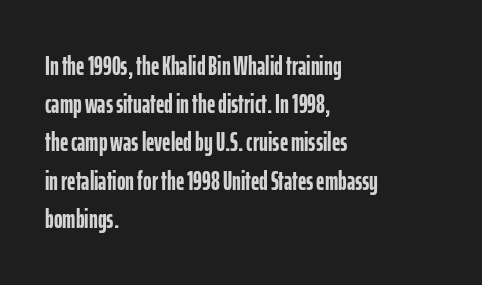
Q: Is the text bold? A: Yes.
Q: Is the text italic (slanted)? A: No, it is upright.
Q: Is the text underlined? A: No.
Q: How is the paragraph aligned? A: Left-aligned.
Q: Is the spacing between letters normal or unusually wide? A: Normal.
Q: Is the spacing between lines tight, normal or loose? A: Normal.
